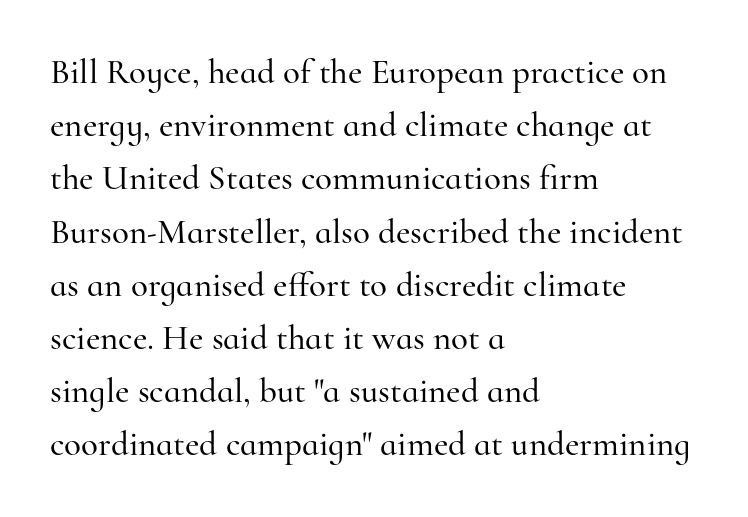
The image shows 35 px serif type, upright; set left-aligned, normal line spacing (1.52x), normal letter spacing, not underlined; high stroke contrast and a small x-height.
